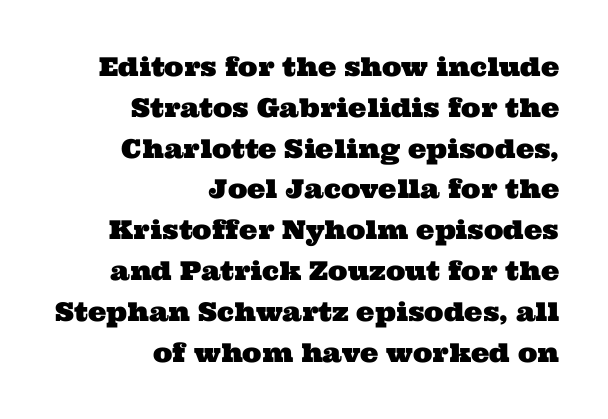
The passage shown is not underscored anywhere. The ragged edge is on the left, which tells us the setting is flush right. The rows are spaced the way most documents space them. You could call the tracking neutral — neither tight nor loose.
